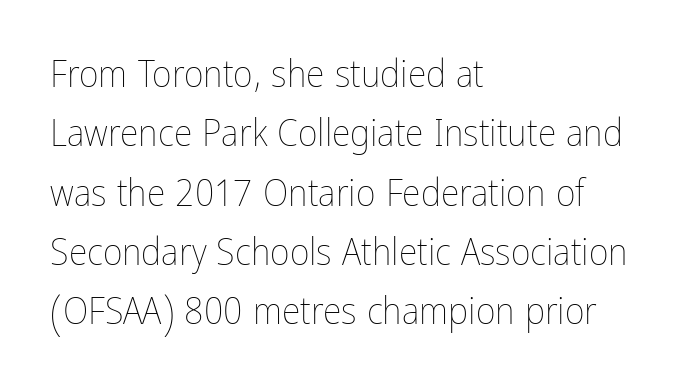
{"italic": "no", "bold": "no", "weight": "thin", "width": "condensed", "stroke_contrast": "low", "x_height": "medium", "monospaced": "no", "underline": "no", "align": "left", "line_spacing": "normal", "line_spacing_ratio": 1.56, "letter_spacing": "normal", "letter_spacing_em": 0.0, "glyph_px": 38}
